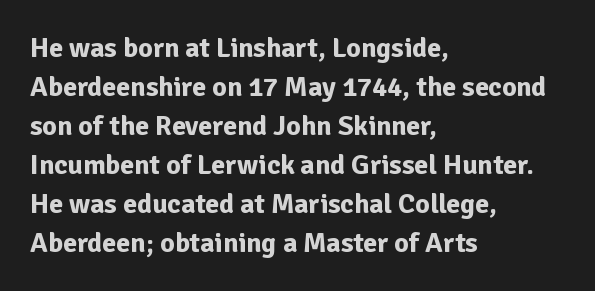
Q: Is the text bold? A: Yes.
Q: Is the text italic (slanted)? A: No, it is upright.
Q: Is the typeface a serif or a sans-serif typeface? A: Sans-serif.
Q: Is the text underlined? A: No.
Q: How is the paragraph aligned? A: Left-aligned.
Q: Is the spacing between letters normal or unusually wide? A: Normal.
Q: Is the spacing between lines tight, normal or loose? A: Normal.
Q: Width (condensed, normal, or wide)? A: Normal.
Q: Stroke contrast? A: Low.
Q: x-height? A: Medium.
Q: Monospaced? A: No.
